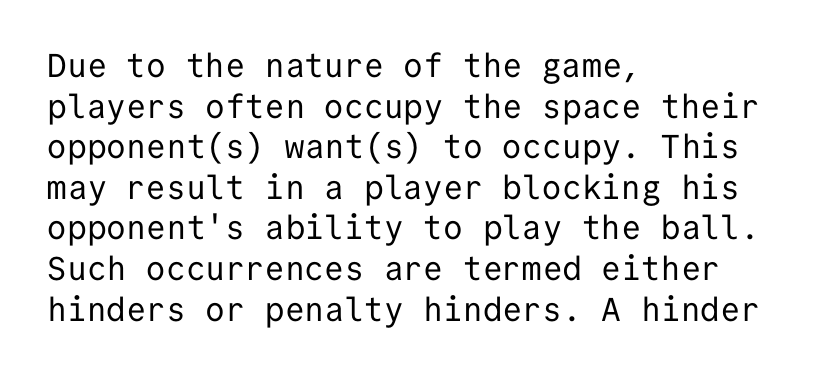
Q: Is the text bold? A: No.
Q: Is the text italic (slanted)? A: No, it is upright.
Q: Is the typeface a serif or a sans-serif typeface? A: Sans-serif.
Q: Is the text underlined? A: No.
Q: How is the paragraph aligned? A: Left-aligned.
Q: Is the spacing between letters normal or unusually wide? A: Normal.
Q: Width (condensed, normal, or wide)? A: Normal.
Q: Stroke contrast? A: Low.
Q: x-height? A: Medium.
Q: Monospaced? A: Yes.
